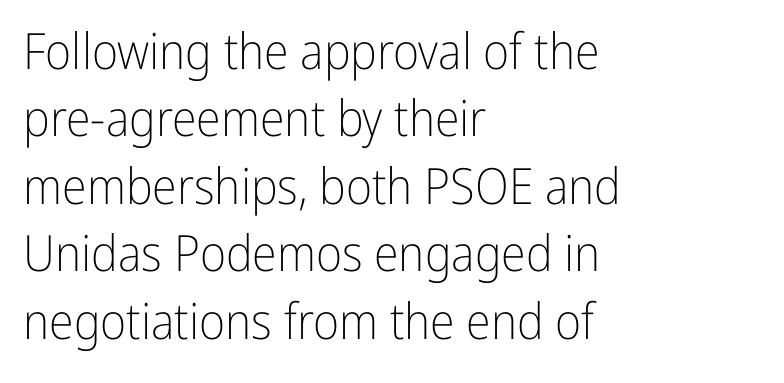
This reads as an unemphasized weight, regular at the heaviest. Between one letter and the next there's only the usual sliver of space. Looks like regular typesetting: each glyph gets only the width it needs. Nobody drew a line under any word here.
